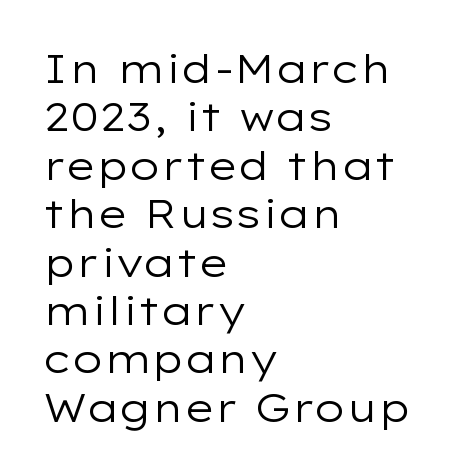
Just letters on the line, the space beneath them empty. The font family rendered here belongs to the sans-serif group. Does the lettering tilt? It doesn't — this is upright. Varying glyph widths throughout — classic text-font behaviour. Inter-character spacing is left at the font's built-in metrics. A light-to-regular cut is what we see here.
